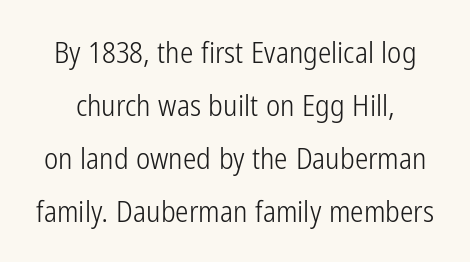
{"serif": "no", "italic": "no", "bold": "no", "weight": "light", "width": "condensed", "stroke_contrast": "low", "x_height": "medium", "monospaced": "no", "underline": "no", "line_spacing_ratio": 1.77, "letter_spacing": "normal", "letter_spacing_em": 0.0, "glyph_px": 30}
